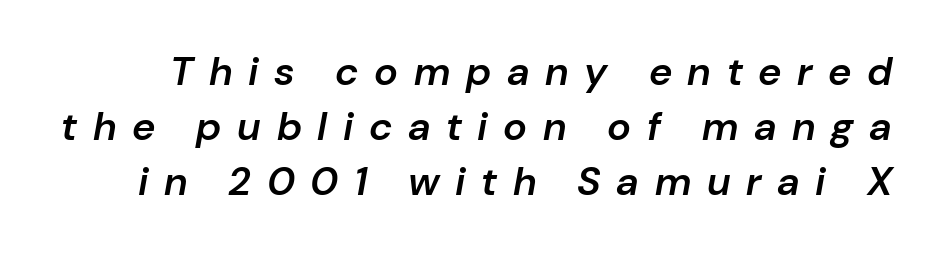
The image shows 40 px semibold type, italic (leaning right); set normal line spacing (1.38x), unusually wide letter spacing (+0.39 em), not underlined; low stroke contrast and a medium x-height.
